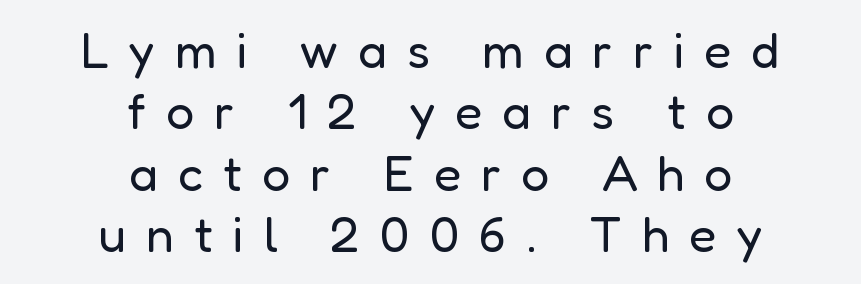
{"serif": "no", "italic": "no", "bold": "no", "weight": "regular", "width": "normal", "stroke_contrast": "low", "x_height": "medium", "monospaced": "no", "underline": "no", "align": "center", "line_spacing_ratio": 1.23, "letter_spacing": "wide", "letter_spacing_em": 0.4, "glyph_px": 50}
